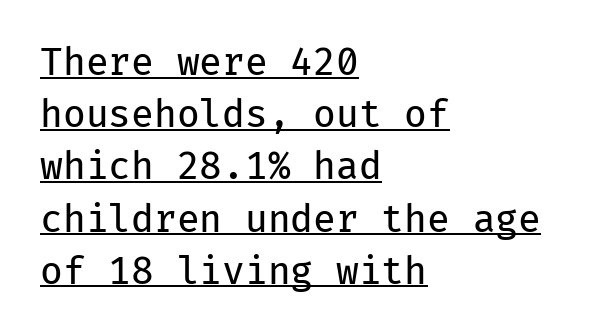
The face used here is monospaced, like something from a code editor. The lettering holds an erect, upright posture throughout. Unlike a traditional serif, this face leaves its strokes unadorned. Underlining? Definitely there. Glyph-to-glyph distance matches everyday printed text. This is not heavy type; no bold has been used.
